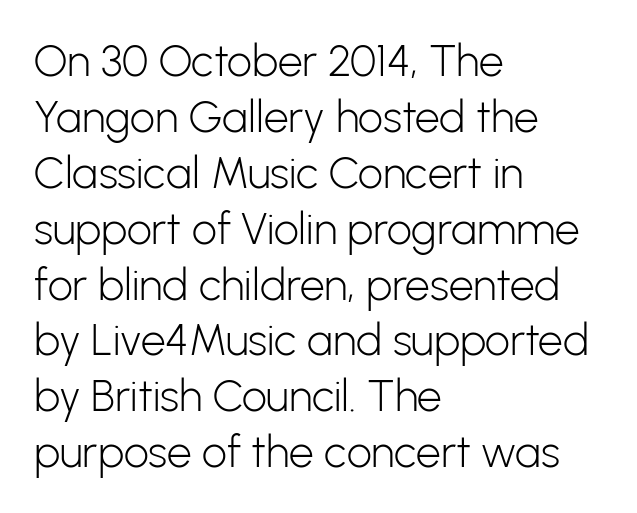
Q: Is the text bold? A: No.
Q: Is the text italic (slanted)? A: No, it is upright.
Q: Is the typeface a serif or a sans-serif typeface? A: Sans-serif.
Q: Is the text underlined? A: No.
Q: How is the paragraph aligned? A: Left-aligned.
Q: Is the spacing between letters normal or unusually wide? A: Normal.
Q: Is the spacing between lines tight, normal or loose? A: Normal.
Q: Width (condensed, normal, or wide)? A: Normal.
Q: Stroke contrast? A: Low.
Q: x-height? A: Medium.
Q: Monospaced? A: No.
